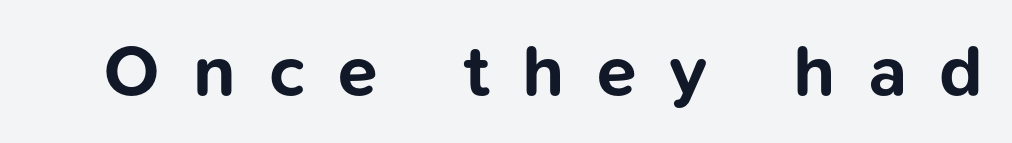
{"serif": "no", "italic": "no", "bold": "yes", "weight": "bold", "width": "normal", "stroke_contrast": "low", "x_height": "medium", "monospaced": "no", "underline": "no", "letter_spacing": "wide", "letter_spacing_em": 0.46, "glyph_px": 72}
